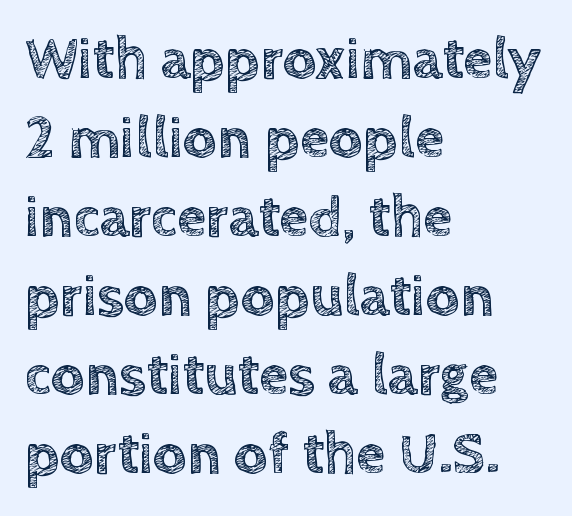
{"italic": "no", "width": "normal", "x_height": "large", "monospaced": "no", "underline": "no", "align": "left", "line_spacing": "normal", "line_spacing_ratio": 1.34, "letter_spacing": "normal", "letter_spacing_em": 0.0, "glyph_px": 59}
